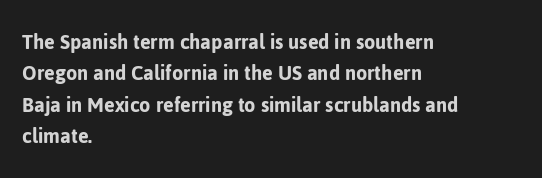
{"italic": "no", "underline": "no", "align": "left", "line_spacing": "normal", "line_spacing_ratio": 1.36, "letter_spacing": "normal", "letter_spacing_em": 0.0, "glyph_px": 23}
